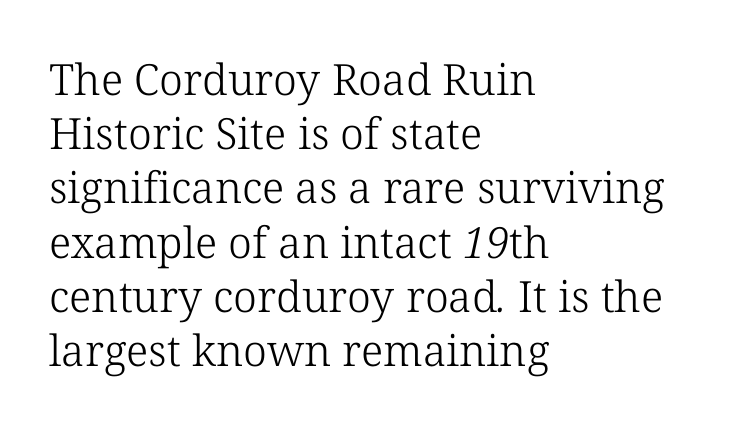
Q: Is the text bold? A: No.
Q: Is the typeface a serif or a sans-serif typeface? A: Serif.
Q: Is the text underlined? A: No.
Q: How is the paragraph aligned? A: Left-aligned.
Q: Is the spacing between letters normal or unusually wide? A: Normal.
Q: Is the spacing between lines tight, normal or loose? A: Normal.
Q: Width (condensed, normal, or wide)? A: Normal.
Q: Stroke contrast? A: Low.
Q: x-height? A: Medium.
Q: Monospaced? A: No.
